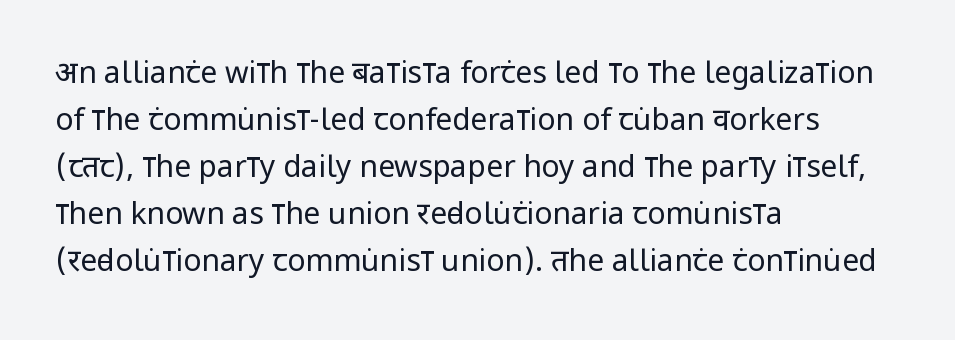
Each letter keeps its own natural width here, so spacing adapts to shape. These lines were composed using upright roman letters. Alignment: flush left. Quick note: interline space is typical. Bold? No — there's no thickening of the strokes. The tracking reads as untouched default to a designer's eye.
